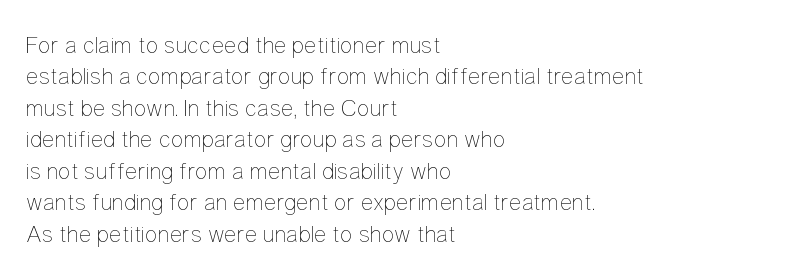
Q: Is the text bold? A: No.
Q: Is the text italic (slanted)? A: No, it is upright.
Q: Is the text underlined? A: No.
Q: How is the paragraph aligned? A: Left-aligned.
Q: Is the spacing between letters normal or unusually wide? A: Normal.
Q: Is the spacing between lines tight, normal or loose? A: Normal.
